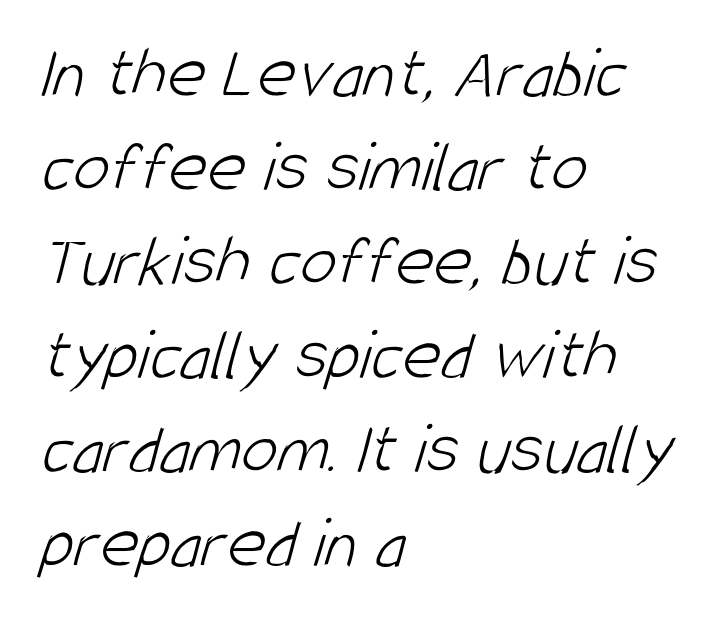
{"serif": "no", "bold": "no", "weight": "light", "width": "condensed", "stroke_contrast": "low", "x_height": "large", "monospaced": "no", "underline": "no", "align": "left", "line_spacing": "normal", "line_spacing_ratio": 1.27, "letter_spacing": "normal", "letter_spacing_em": 0.0, "glyph_px": 74}
